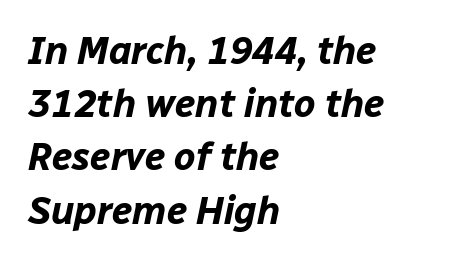
The image shows 38 px bold type, italic (leaning right); set left-aligned, normal line spacing (1.4x), normal letter spacing, not underlined; low stroke contrast and a medium x-height.
